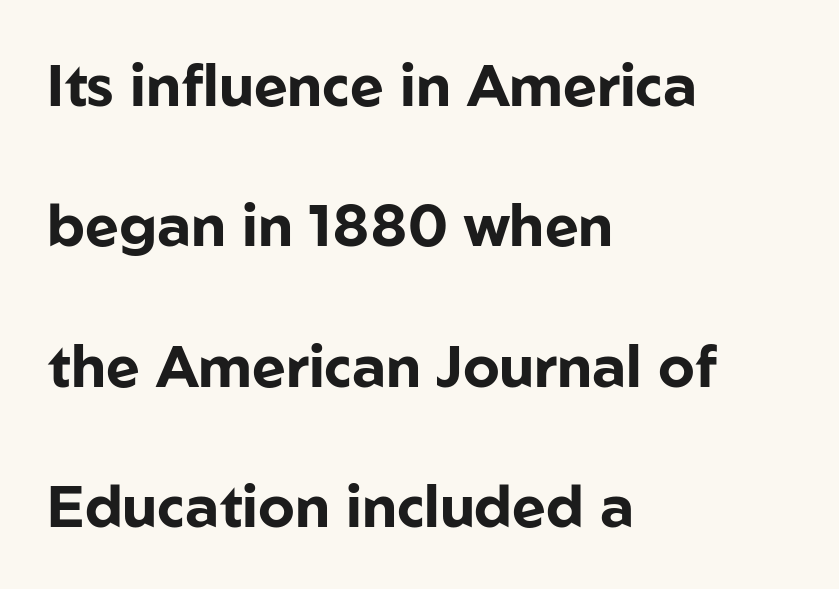
The image shows 58 px bold sans-serif type, upright; set left-aligned, loose line spacing (2.42x), normal letter spacing, not underlined; low stroke contrast and a medium x-height.
